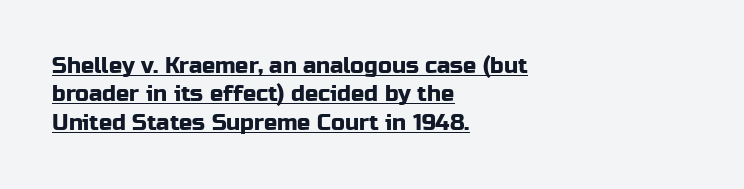
This sample uses plain, unmodified letter spacing. Posture: vertical. Visually the block forms a straight wall on the left and a jagged coastline on the right. The passage shown is underscored from start to finish. A typesetter would call this leading conventional body-copy spacing.
